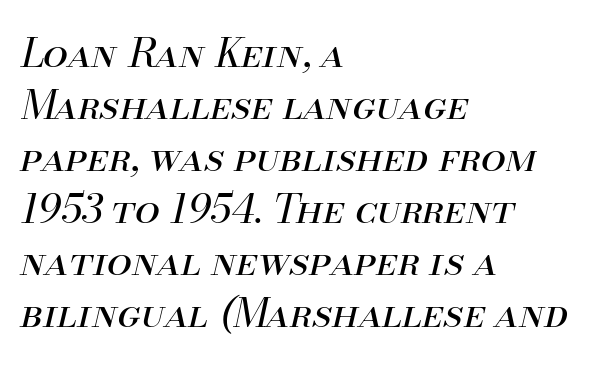
The image shows 40 px regular-weight type, italic (leaning right); set left-aligned, normal line spacing (1.3x), normal letter spacing, not underlined; medium stroke contrast and a small x-height.
